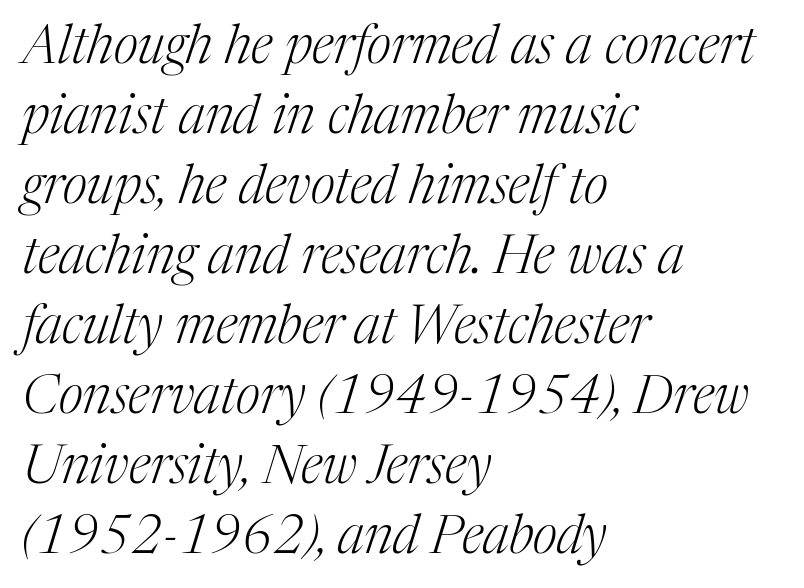
The image shows 53 px light serif type, italic (leaning right); set left-aligned, normal line spacing (1.32x), normal letter spacing, not underlined; medium stroke contrast and a medium x-height.
